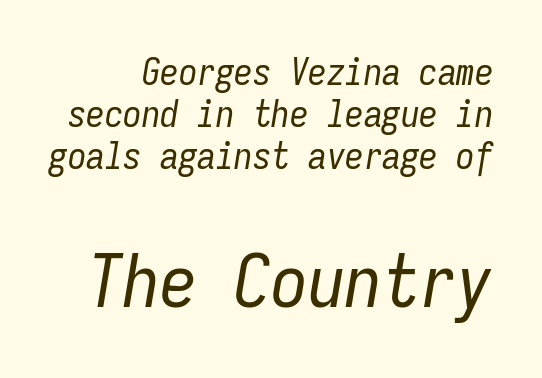
The image shows 74 px regular-weight, condensed type, italic (leaning right), monospaced; set tight line spacing (1.14x), normal letter spacing, not underlined; the second (bottom) block is 2.0x larger; low stroke contrast and a medium x-height.
